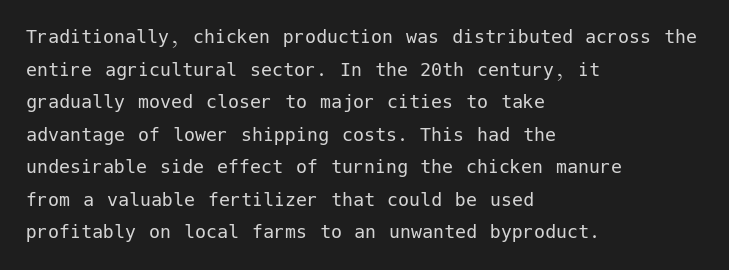
{"italic": "no", "bold": "no", "underline": "no", "align": "left", "line_spacing": "normal", "line_spacing_ratio": 1.48, "letter_spacing": "normal", "letter_spacing_em": 0.0, "glyph_px": 22}
